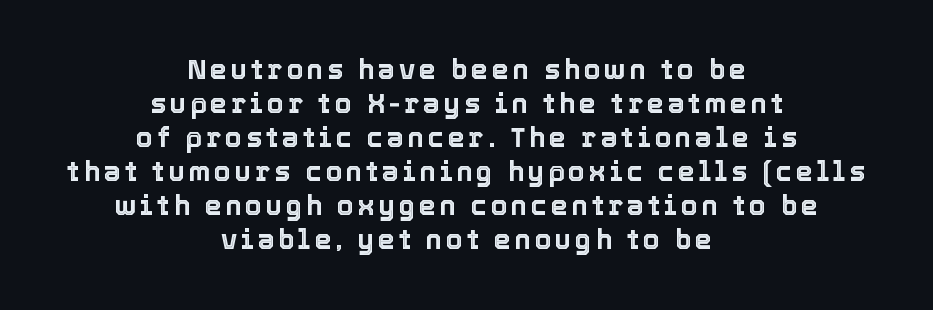
The glyphs are unaccompanied by any horizontal stroke below them. The leading is moderate, giving the passage an even texture. Caption: multi-line text, centered on the measure. Designer's note — italics off, roman on.
